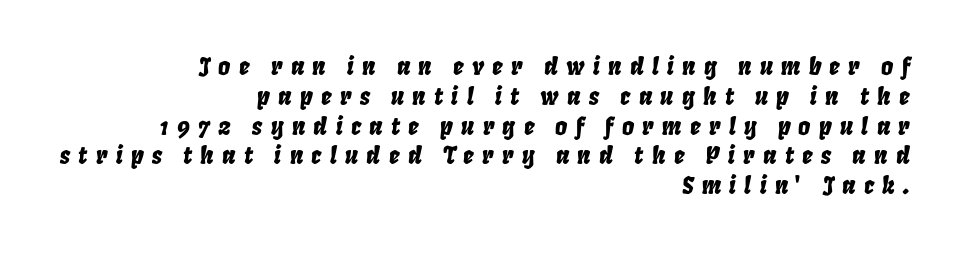
{"italic": "yes", "lean": "right", "slant_degrees": 8, "underline": "no", "align": "right", "line_spacing_ratio": 1.24, "letter_spacing": "wide", "letter_spacing_em": 0.34, "glyph_px": 24}
